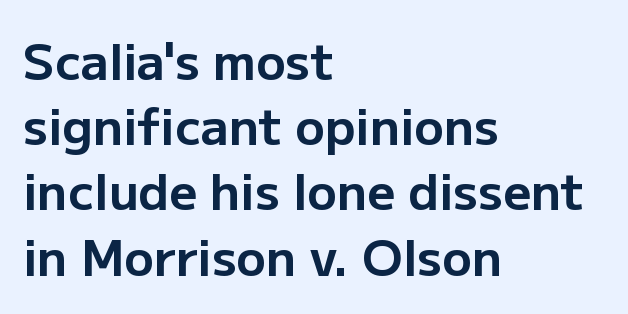
Q: Is the text bold? A: Yes.
Q: Is the text italic (slanted)? A: No, it is upright.
Q: Is the typeface a serif or a sans-serif typeface? A: Sans-serif.
Q: Is the text underlined? A: No.
Q: How is the paragraph aligned? A: Left-aligned.
Q: Is the spacing between letters normal or unusually wide? A: Normal.
Q: Is the spacing between lines tight, normal or loose? A: Normal.
Q: Width (condensed, normal, or wide)? A: Normal.
Q: Stroke contrast? A: Low.
Q: x-height? A: Medium.
Q: Monospaced? A: No.
